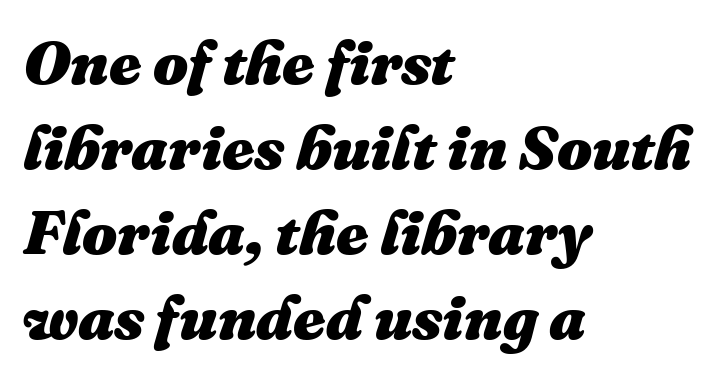
The image shows 62 px heavy type, italic (leaning right); set left-aligned, normal line spacing (1.37x), normal letter spacing, not underlined; medium stroke contrast and a medium x-height.
